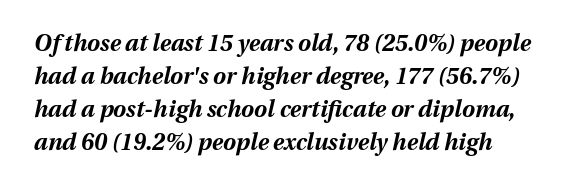
Q: Is the text bold? A: Yes.
Q: Is the text italic (slanted)? A: Yes, it leans right by about 13 degrees.
Q: Is the text underlined? A: No.
Q: How is the paragraph aligned? A: Left-aligned.
Q: Is the spacing between letters normal or unusually wide? A: Normal.
Q: Is the spacing between lines tight, normal or loose? A: Normal.
